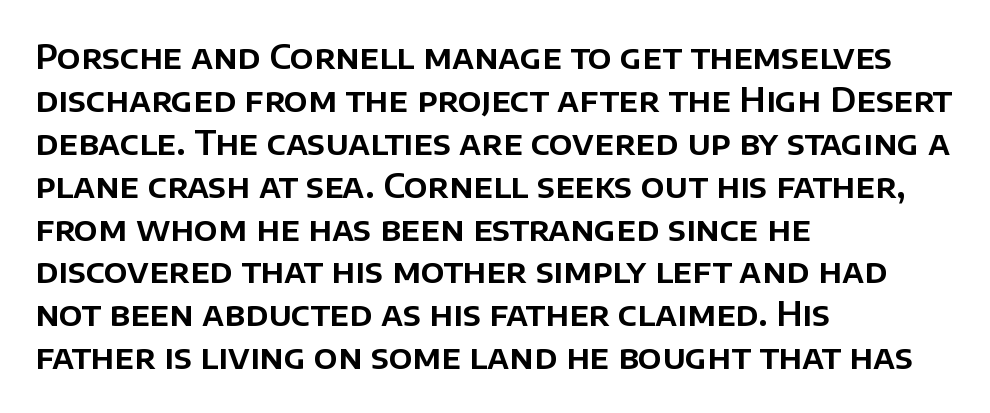
Q: Is the text italic (slanted)? A: No, it is upright.
Q: Is the typeface a serif or a sans-serif typeface? A: Sans-serif.
Q: Is the text underlined? A: No.
Q: How is the paragraph aligned? A: Left-aligned.
Q: Is the spacing between letters normal or unusually wide? A: Normal.
Q: Is the spacing between lines tight, normal or loose? A: Normal.
Q: Width (condensed, normal, or wide)? A: Normal.
Q: Stroke contrast? A: Low.
Q: x-height? A: Large.
Q: Monospaced? A: No.
